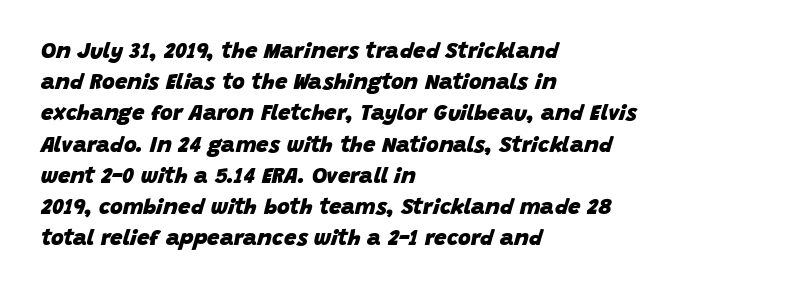
The image shows 22 px bold type, italic (leaning right); set left-aligned, normal line spacing (1.42x), normal letter spacing, not underlined.
